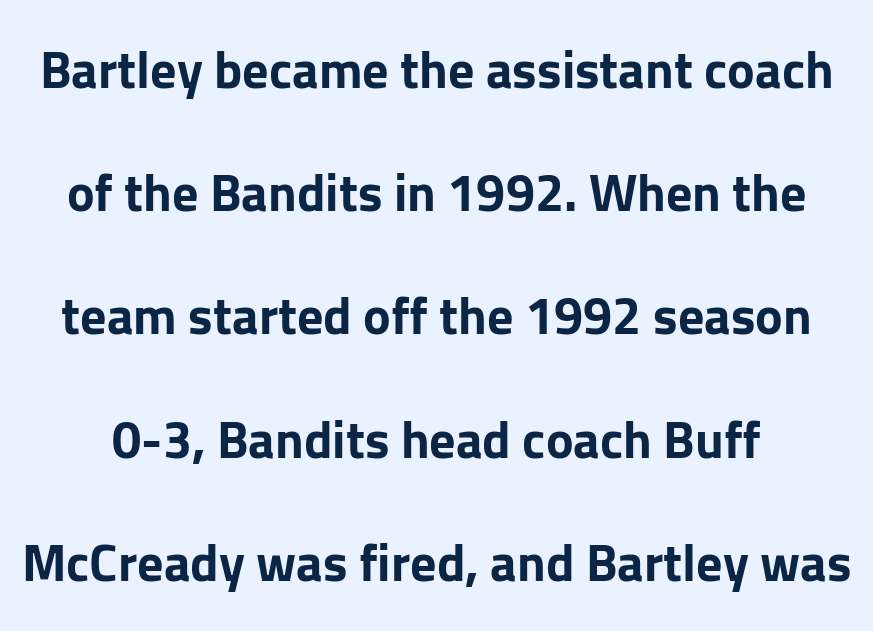
Students, note that the glyphs here touch the page at normal intervals. Think of a printed novel: that variable character pitch is what you see here. Check the space under the baseline: it is left empty. Vertically, the passage feels expansive, rows floating well apart. The characters look thick and weighty, a clear bold. Unlike italic type, these characters show no tilt at all.
